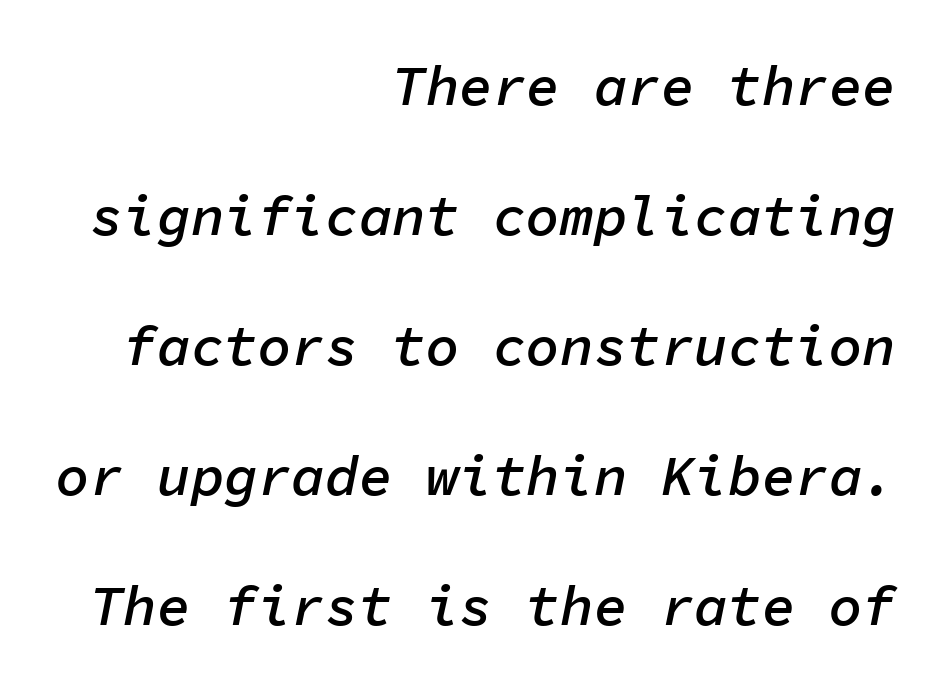
The image shows 56 px semibold type, italic (leaning right), monospaced; set right-aligned, loose line spacing (2.32x), normal letter spacing, not underlined; low stroke contrast and a medium x-height.
